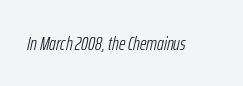
Q: Is the text bold? A: No.
Q: Is the text italic (slanted)? A: Yes, it leans right by about 12 degrees.
Q: Is the text underlined? A: No.
Q: Is the spacing between letters normal or unusually wide? A: Normal.
